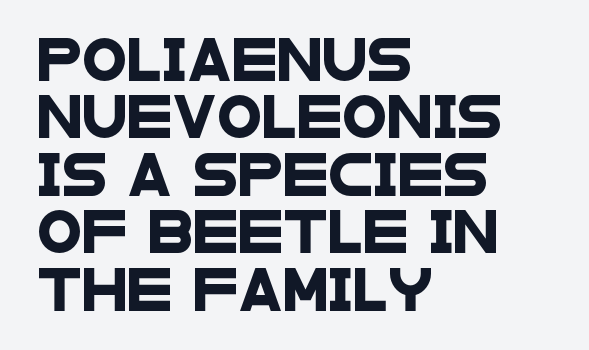
Looks like regular typesetting: each glyph gets only the width it needs. Observe the absence of serifs on each vertical stroke in this sample. Regular leading. This rendering features lettering with no underline.
